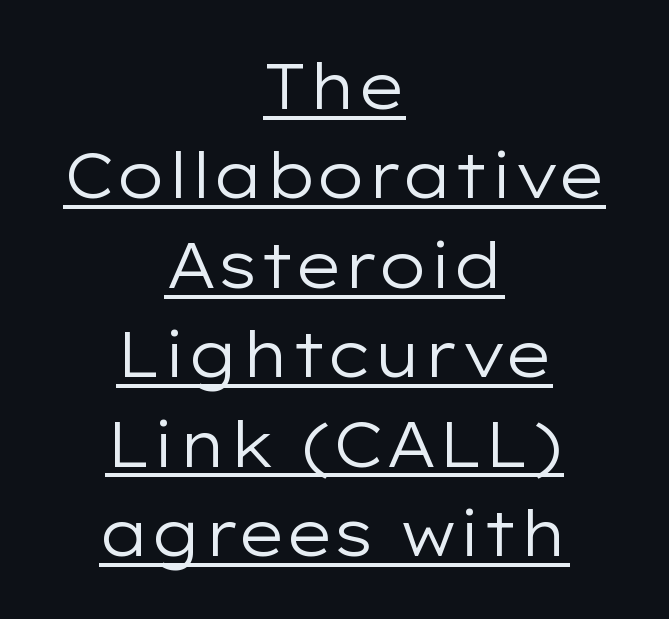
{"serif": "no", "italic": "no", "bold": "no", "weight": "regular", "width": "wide", "stroke_contrast": "low", "x_height": "medium", "monospaced": "no", "underline": "yes", "align": "center", "line_spacing": "normal", "line_spacing_ratio": 1.42, "letter_spacing": "normal", "letter_spacing_em": 0.0, "glyph_px": 63}
